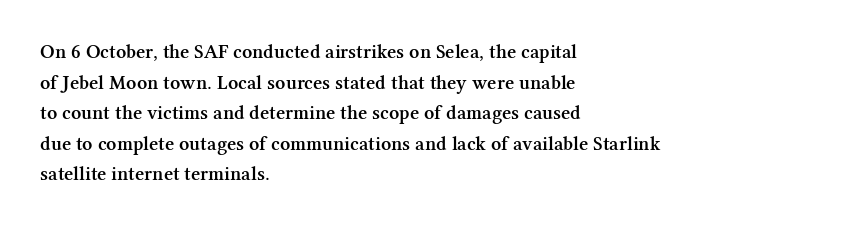
The image shows 20 px text type, upright; set left-aligned, normal line spacing (1.53x), normal letter spacing, not underlined.
